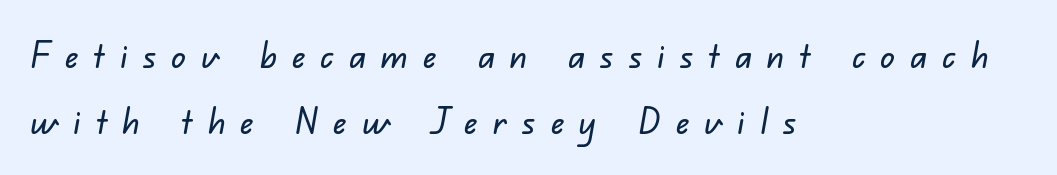
Is this a fixed-width face? No — the glyphs have proportional, varying widths. Short and long lines alike share a common starting point at left. In terms of letterform style, serifs are entirely absent. Just letters on the line, the space beneath them empty. Tracking value appears strongly positive — letters spread wide.
